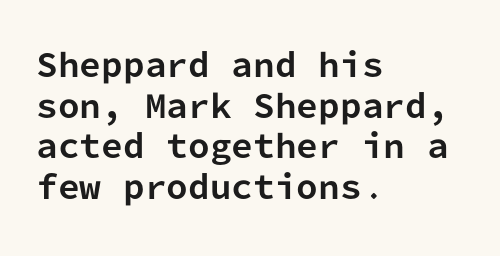
{"serif": "no", "italic": "no", "bold": "yes", "weight": "bold", "width": "normal", "stroke_contrast": "low", "x_height": "medium", "monospaced": "yes", "underline": "no", "align": "left", "line_spacing": "normal", "line_spacing_ratio": 1.31, "letter_spacing": "normal", "letter_spacing_em": 0.0, "glyph_px": 31}
